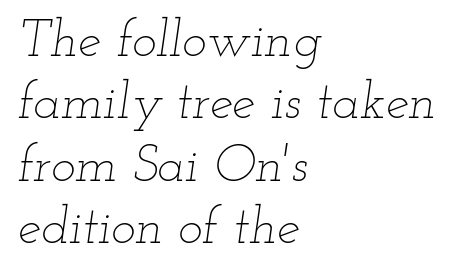
Q: Is the text bold? A: No.
Q: Is the text italic (slanted)? A: Yes, it leans right by about 12 degrees.
Q: Is the text underlined? A: No.
Q: How is the paragraph aligned? A: Left-aligned.
Q: Is the spacing between letters normal or unusually wide? A: Normal.
Q: Width (condensed, normal, or wide)? A: Wide.
Q: Stroke contrast? A: Low.
Q: x-height? A: Small.
Q: Monospaced? A: No.
